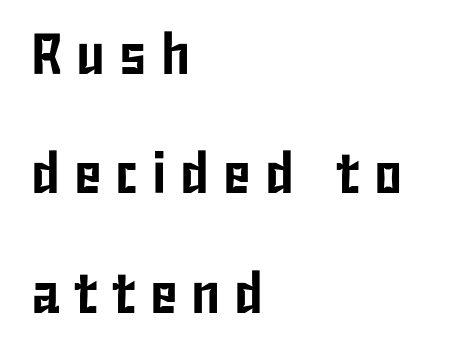
{"serif": "no", "italic": "no", "width": "condensed", "stroke_contrast": "low", "x_height": "medium", "monospaced": "no", "underline": "no", "align": "left", "line_spacing": "loose", "line_spacing_ratio": 2.06, "letter_spacing": "wide", "letter_spacing_em": 0.24, "glyph_px": 58}
